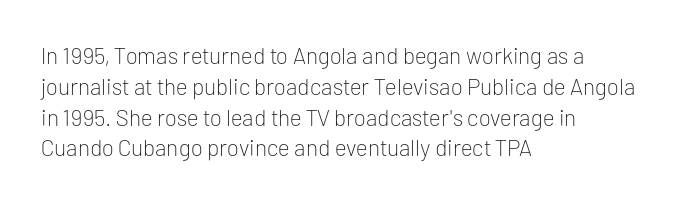
Descenders are the only things crossing below the line. The font sits on the lighter half of the weight spectrum, regular included. Does the copy run flush right? No — it runs flush left. Vertically, the passage feels balanced, rows spaced as you'd expect.
